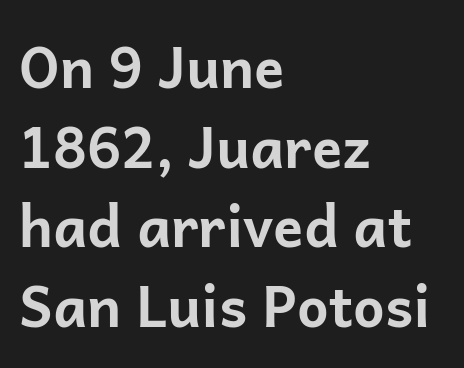
The rendering keeps characters at their native spacing. The type sits square on the baseline with zero lean. In terms of weight, the rendering is a true, heavy bold. Descender tails drop into unmarked territory. The passage is arranged the way most books set body copy — flush left. A typesetter would label this face a sans.
